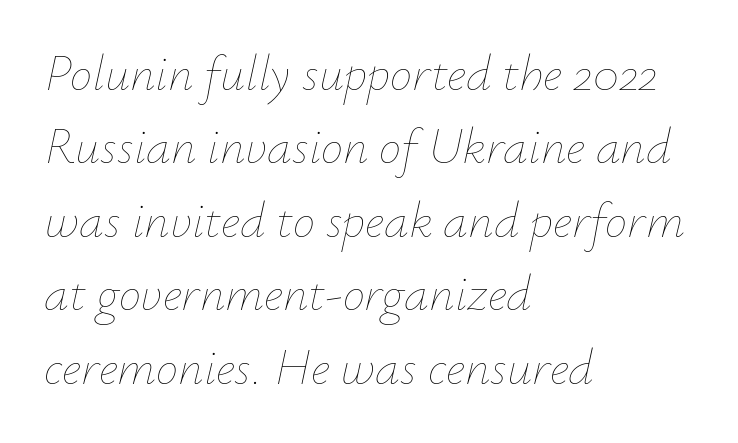
Q: Is the text bold? A: No.
Q: Is the text italic (slanted)? A: Yes, it leans right by about 12 degrees.
Q: Is the text underlined? A: No.
Q: How is the paragraph aligned? A: Left-aligned.
Q: Is the spacing between letters normal or unusually wide? A: Normal.
Q: Is the spacing between lines tight, normal or loose? A: Normal.
Q: Width (condensed, normal, or wide)? A: Normal.
Q: Stroke contrast? A: Low.
Q: x-height? A: Small.
Q: Monospaced? A: No.
